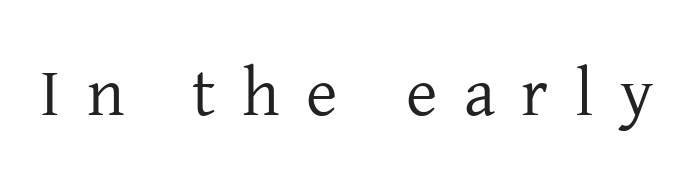
The face looks like a standard text weight, possibly lighter. Style check: upright. Is this a fixed-width face? No — the glyphs have proportional, varying widths. The letters are spread apart with noticeably loose tracking.
